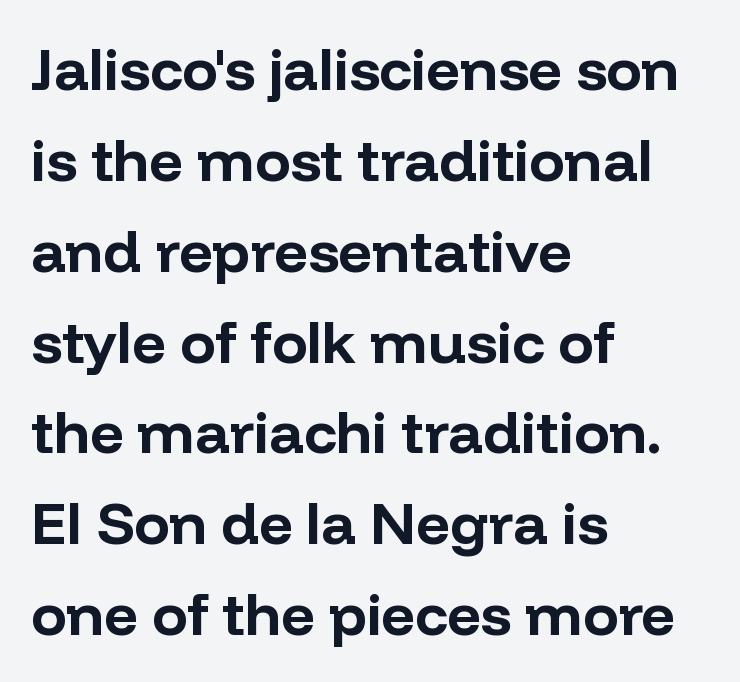
Q: Is the text bold? A: Yes.
Q: Is the text italic (slanted)? A: No, it is upright.
Q: Is the typeface a serif or a sans-serif typeface? A: Sans-serif.
Q: Is the text underlined? A: No.
Q: How is the paragraph aligned? A: Left-aligned.
Q: Is the spacing between letters normal or unusually wide? A: Normal.
Q: Is the spacing between lines tight, normal or loose? A: Normal.
Q: Width (condensed, normal, or wide)? A: Normal.
Q: Stroke contrast? A: Low.
Q: x-height? A: Medium.
Q: Monospaced? A: No.
